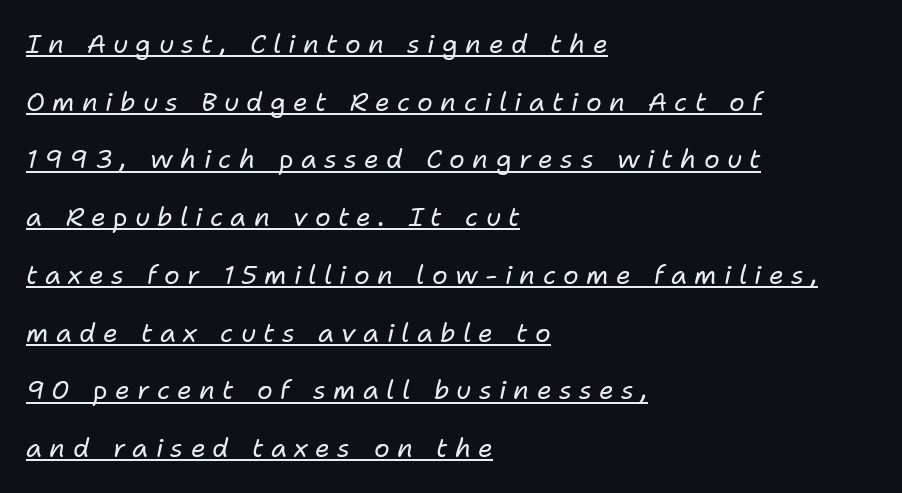
The image shows 26 px text type, italic (leaning right); set left-aligned, loose line spacing (2.22x), unusually wide letter spacing (+0.28 em), underlined.
